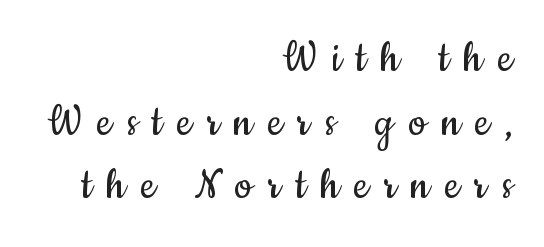
The image shows 49 px regular-weight, condensed sans-serif type; set right-aligned, normal line spacing (1.3x), unusually wide letter spacing (+0.31 em), not underlined; low stroke contrast and a small x-height.
